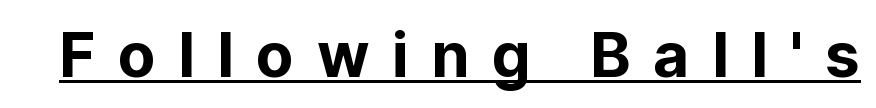
The image shows 62 px sans-serif type, upright; set unusually wide letter spacing (+0.36 em), underlined; low stroke contrast and a medium x-height.
